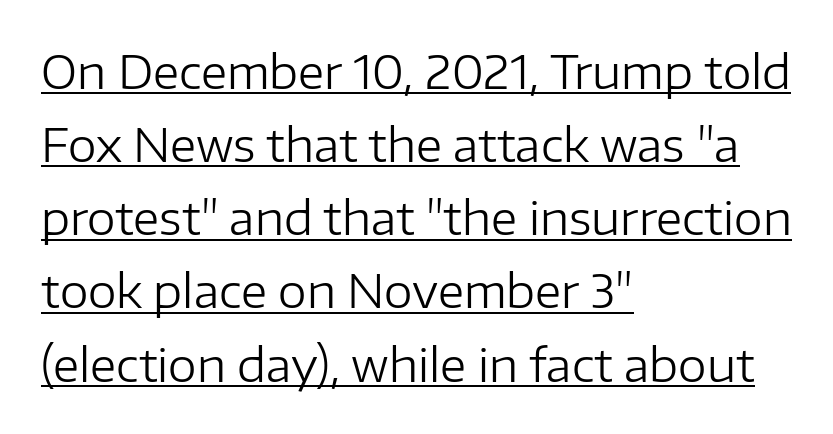
The image shows 46 px regular-weight sans-serif type, upright; set left-aligned, normal line spacing (1.59x), normal letter spacing, underlined; low stroke contrast and a medium x-height.
